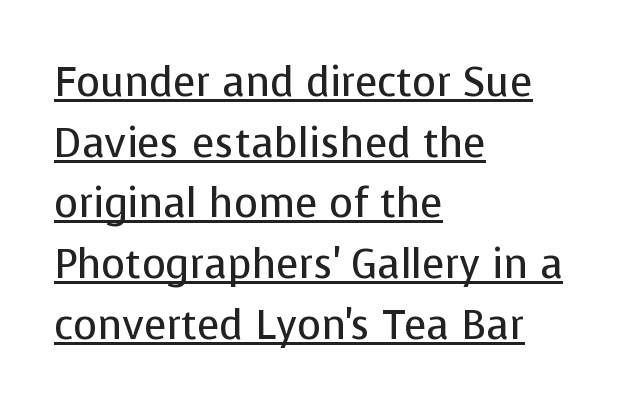
{"serif": "no", "italic": "no", "bold": "no", "weight": "regular", "width": "normal", "stroke_contrast": "low", "x_height": "medium", "monospaced": "no", "underline": "yes", "align": "left", "line_spacing": "normal", "line_spacing_ratio": 1.48, "letter_spacing": "normal", "letter_spacing_em": 0.0, "glyph_px": 41}
